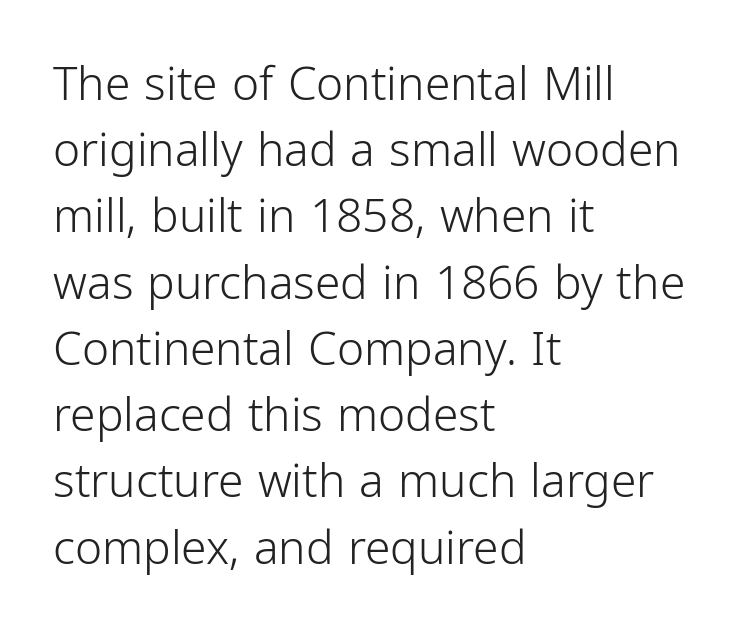
Q: Is the text bold? A: No.
Q: Is the text italic (slanted)? A: No, it is upright.
Q: Is the typeface a serif or a sans-serif typeface? A: Sans-serif.
Q: Is the text underlined? A: No.
Q: How is the paragraph aligned? A: Left-aligned.
Q: Is the spacing between letters normal or unusually wide? A: Normal.
Q: Is the spacing between lines tight, normal or loose? A: Normal.
Q: Width (condensed, normal, or wide)? A: Condensed.
Q: Stroke contrast? A: Low.
Q: x-height? A: Medium.
Q: Monospaced? A: No.
